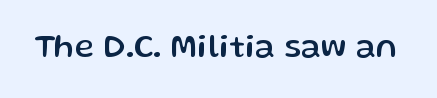
Q: Is the text italic (slanted)? A: No, it is upright.
Q: Is the typeface a serif or a sans-serif typeface? A: Sans-serif.
Q: Is the text underlined? A: No.
Q: Is the spacing between letters normal or unusually wide? A: Normal.
Q: Width (condensed, normal, or wide)? A: Normal.
Q: Stroke contrast? A: Low.
Q: x-height? A: Medium.
Q: Monospaced? A: No.
